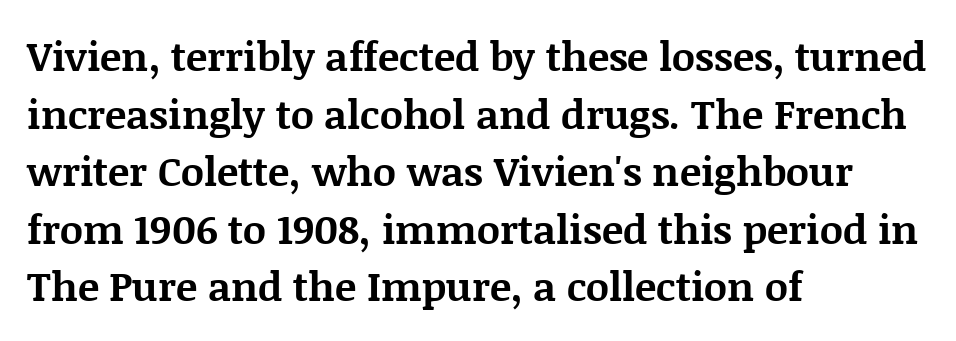
The image shows 40 px bold serif type, upright; set left-aligned, normal line spacing (1.44x), normal letter spacing, not underlined; medium stroke contrast and a large x-height.
